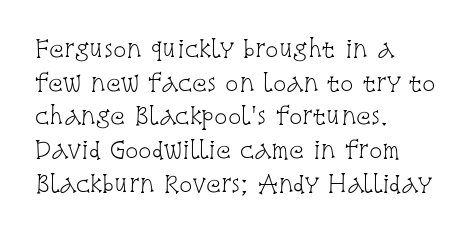
Unbolded letterforms with no extra heft. The letterforms sit shoulder to shoulder at normal distance. Line spacing here is normal. Glance below the letters and you will spot only blank space. Visually the block forms a straight wall on the left and a jagged coastline on the right.
